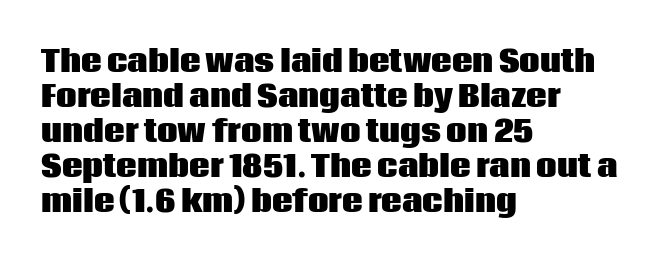
What weight is shown? A full bold with thick strokes. Nope, not italic — everything's standing straight. The string is rendered with underlining switched off. Layout note: lines flush left. These lines are rendered in a variable-pitch font. What stands out about the letter spacing? Nothing — it is the standard amount.
